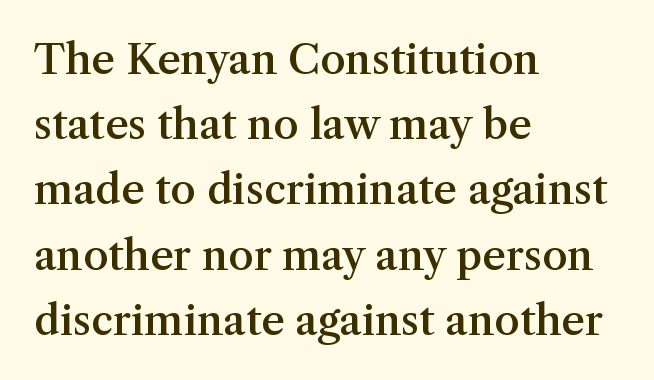
The type sits square on the baseline with zero lean. Just letters on the line, the space beneath them empty. Between one letter and the next there's only the usual sliver of space. Every letter is mildly thick-stroked: semibold rather than bold. Typographically, this falls in the serif category.
